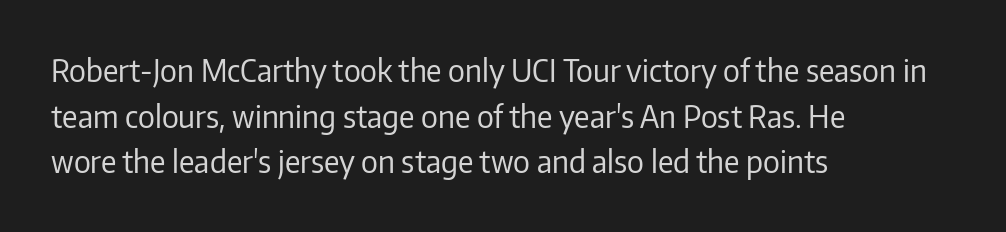
The image shows 30 px regular-weight sans-serif type, upright; set left-aligned, normal line spacing (1.52x), normal letter spacing, not underlined; low stroke contrast and a medium x-height.
